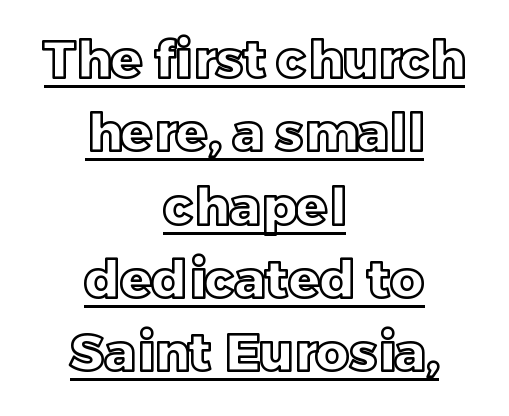
Q: Is the text italic (slanted)? A: No, it is upright.
Q: Is the text underlined? A: Yes.
Q: How is the paragraph aligned? A: Centered.
Q: Is the spacing between letters normal or unusually wide? A: Normal.
Q: Is the spacing between lines tight, normal or loose? A: Normal.
Q: Width (condensed, normal, or wide)? A: Normal.
Q: x-height? A: Large.
Q: Monospaced? A: No.
